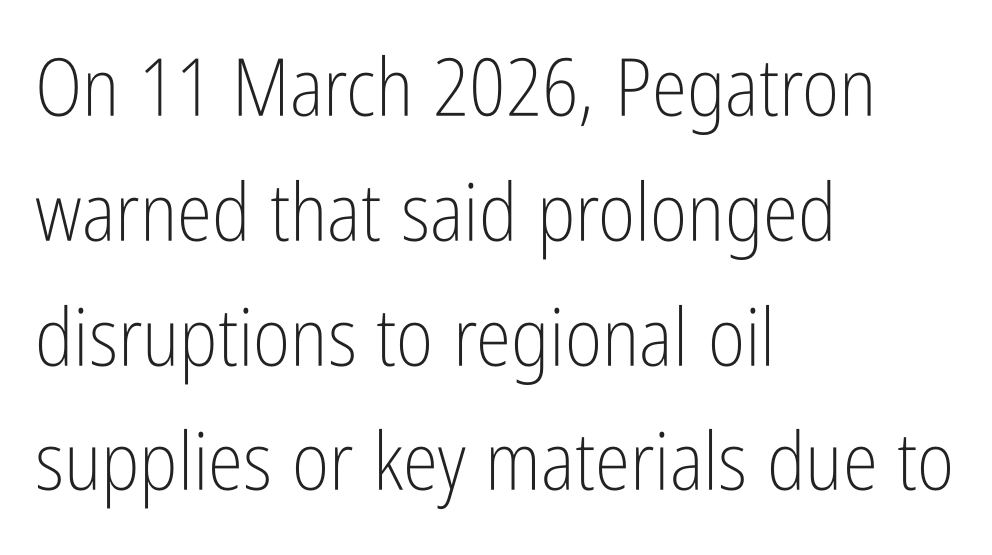
The image shows 80 px light, condensed sans-serif type, upright; set left-aligned, normal line spacing (1.56x), normal letter spacing, not underlined; low stroke contrast and a medium x-height.
